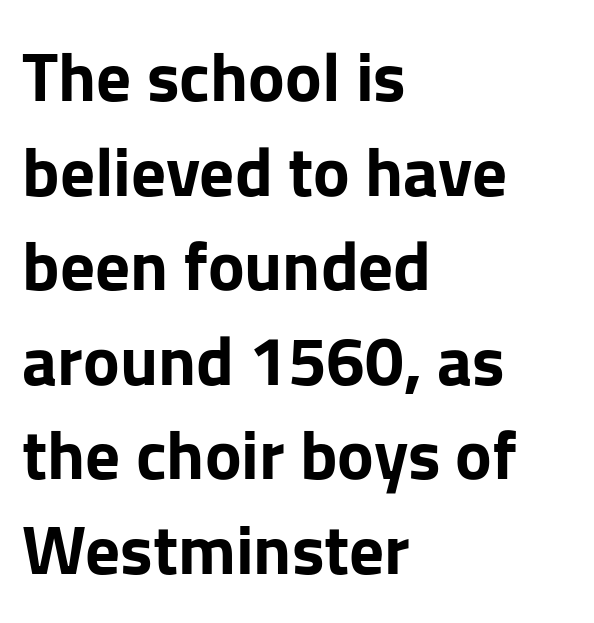
The image shows 69 px bold sans-serif type, upright; set left-aligned, normal line spacing (1.37x), normal letter spacing, not underlined; low stroke contrast and a medium x-height.
